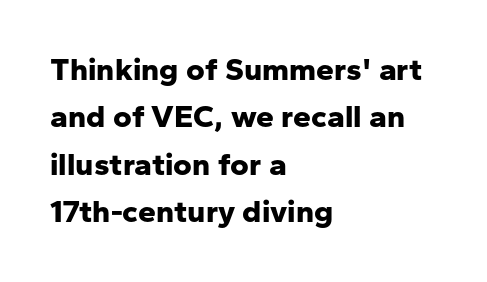
The passage shown is emphatically bold. Spacing between characters is what you'd get straight out of the box. Honestly, the row spacing looks completely unremarkable. No italicization has been applied; the sample stays upright.
